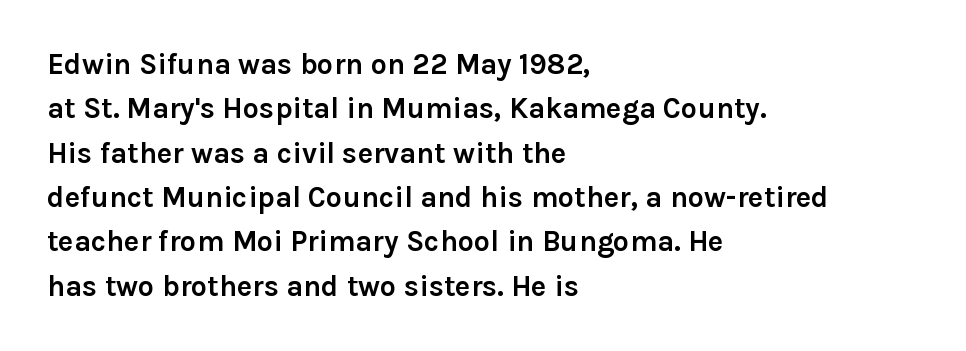
Q: Is the text bold? A: Yes.
Q: Is the text italic (slanted)? A: No, it is upright.
Q: Is the typeface a serif or a sans-serif typeface? A: Sans-serif.
Q: Is the text underlined? A: No.
Q: How is the paragraph aligned? A: Left-aligned.
Q: Is the spacing between letters normal or unusually wide? A: Normal.
Q: Is the spacing between lines tight, normal or loose? A: Normal.
Q: Width (condensed, normal, or wide)? A: Normal.
Q: Stroke contrast? A: Low.
Q: x-height? A: Medium.
Q: Monospaced? A: No.
